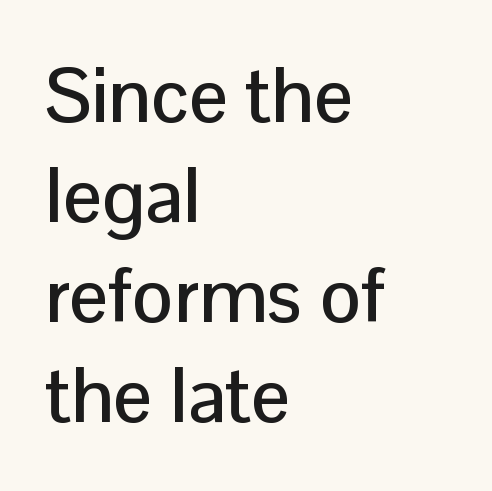
The image shows 77 px sans-serif type, upright; set left-aligned, normal line spacing (1.3x), normal letter spacing, not underlined; low stroke contrast and a medium x-height.
